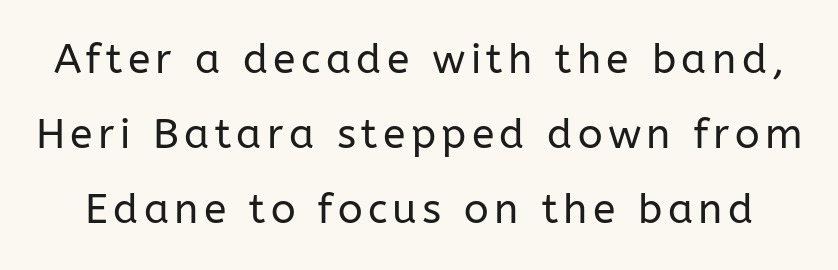
The image shows 41 px regular-weight sans-serif type, upright; set line spacing 1.83x, not underlined; low stroke contrast and a medium x-height.
